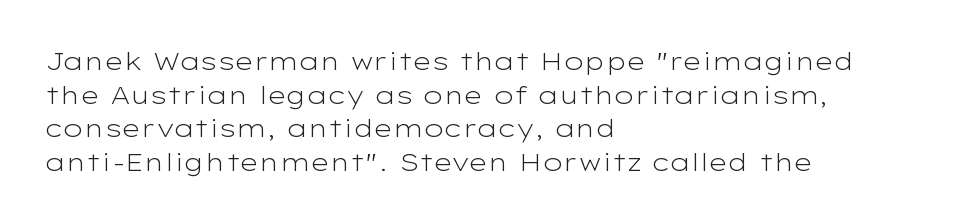
{"italic": "no", "bold": "no", "underline": "no", "align": "left", "line_spacing": "normal", "line_spacing_ratio": 1.35, "letter_spacing": "normal", "letter_spacing_em": 0.0, "glyph_px": 25}
